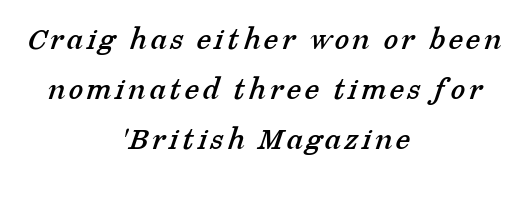
Q: Is the typeface a serif or a sans-serif typeface? A: Serif.
Q: Is the text underlined? A: No.
Q: How is the paragraph aligned? A: Centered.
Q: Is the spacing between lines tight, normal or loose? A: Normal.
Q: Width (condensed, normal, or wide)? A: Normal.
Q: Stroke contrast? A: Low.
Q: x-height? A: Medium.
Q: Monospaced? A: No.
